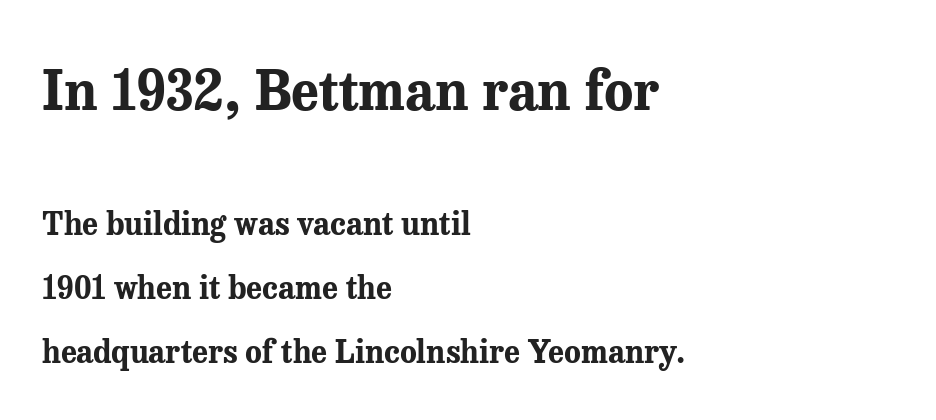
This sample uses a serif face. Beneath every word, the page is bare. Compared with an ordinary text face, these strokes are far heavier — a full bold. Does the bottom block carry the larger type? No, the top block does.
